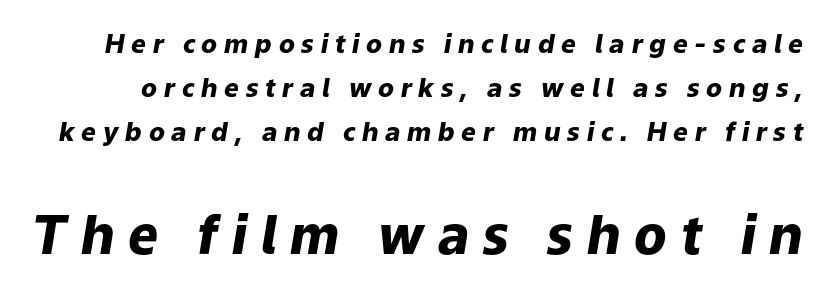
Q: Is the text bold? A: Yes.
Q: Is the text italic (slanted)? A: Yes, it leans right by about 9 degrees.
Q: Is the text underlined? A: No.
Q: Is the spacing between letters normal or unusually wide? A: Unusually wide.
Q: Is the spacing between lines tight, normal or loose? A: Normal.
Q: Which block of text is set in a larger size, the first (top) or the second (bottom)? A: The second (bottom) one.
Q: Width (condensed, normal, or wide)? A: Normal.
Q: Stroke contrast? A: Low.
Q: x-height? A: Medium.
Q: Monospaced? A: No.
